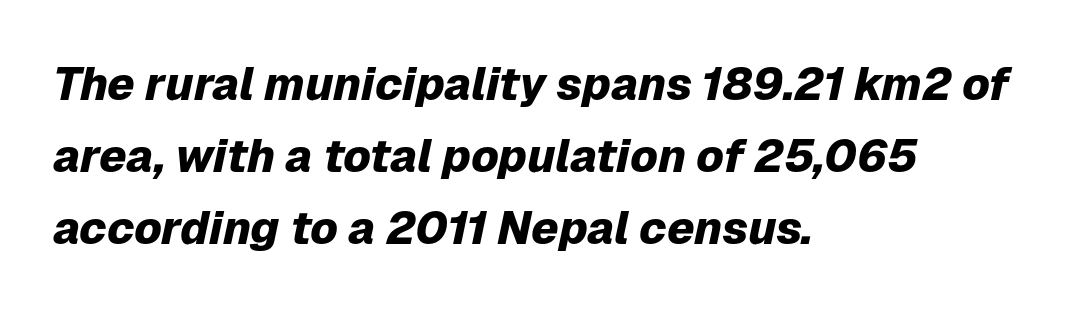
The image shows 46 px heavy type, italic (leaning right); set left-aligned, normal line spacing (1.57x), normal letter spacing, not underlined; low stroke contrast and a medium x-height.
